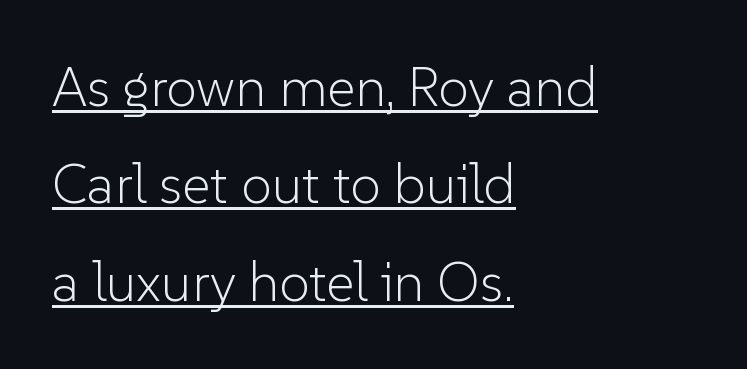
The image shows 55 px light sans-serif type, upright; set left-aligned, line spacing 1.77x, normal letter spacing, underlined; low stroke contrast and a medium x-height.
